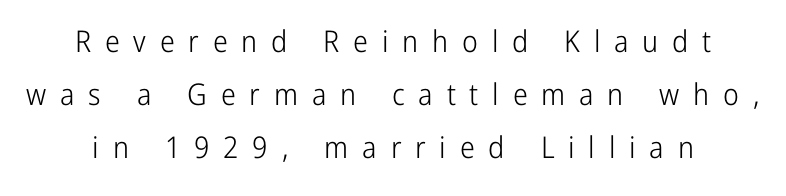
Q: Is the text bold? A: No.
Q: Is the text italic (slanted)? A: No, it is upright.
Q: Is the typeface a serif or a sans-serif typeface? A: Sans-serif.
Q: Is the text underlined? A: No.
Q: Is the spacing between letters normal or unusually wide? A: Unusually wide.
Q: Width (condensed, normal, or wide)? A: Condensed.
Q: Stroke contrast? A: Low.
Q: x-height? A: Medium.
Q: Monospaced? A: No.
